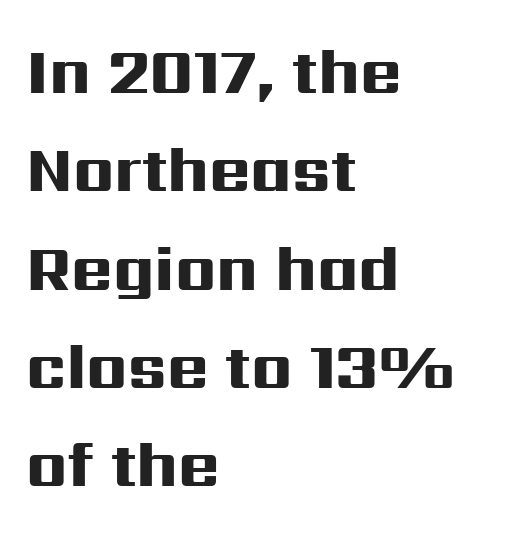
{"serif": "no", "italic": "no", "bold": "yes", "weight": "heavy", "width": "wide", "stroke_contrast": "high", "x_height": "medium", "monospaced": "no", "underline": "no", "align": "left", "line_spacing": "normal", "line_spacing_ratio": 1.56, "letter_spacing": "normal", "letter_spacing_em": 0.0, "glyph_px": 63}
